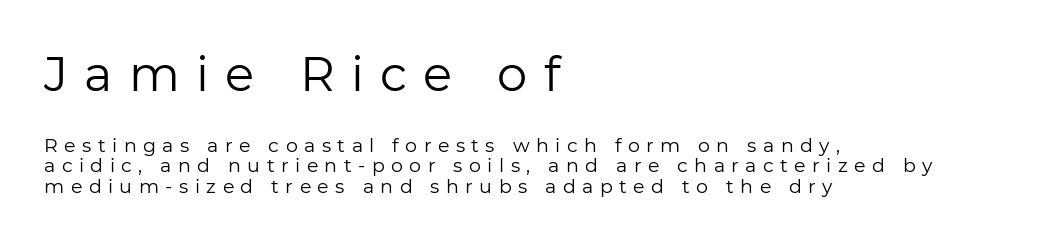
The strokes carry an ordinary text weight at most. The lines are quadded left. Type without underlining. Is this a fixed-width face? No — the glyphs have proportional, varying widths. This layout puts the oversized block above and the modest block below.
